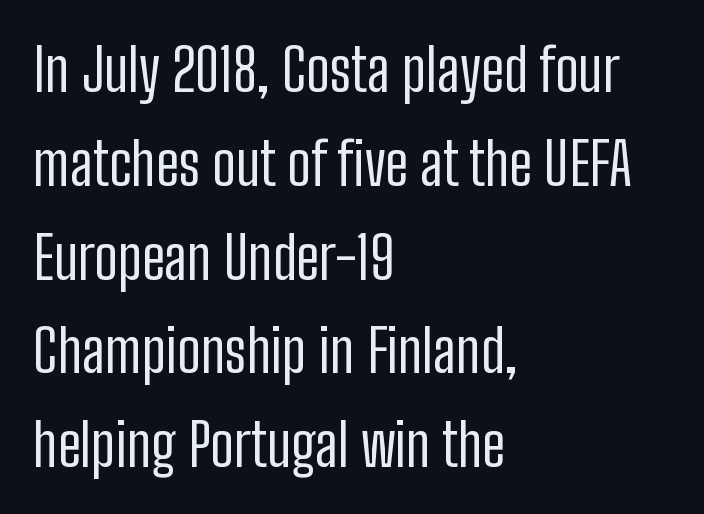
Does the leading feel generous? No, just average. The lettering holds an erect, upright posture throughout. Tracking value appears to be zero — textbook default spacing. The face used here is proportionally spaced, like ordinary book or web type. Observe the absence of serifs on each vertical stroke in this sample. One-word summary of the alignment: left.
